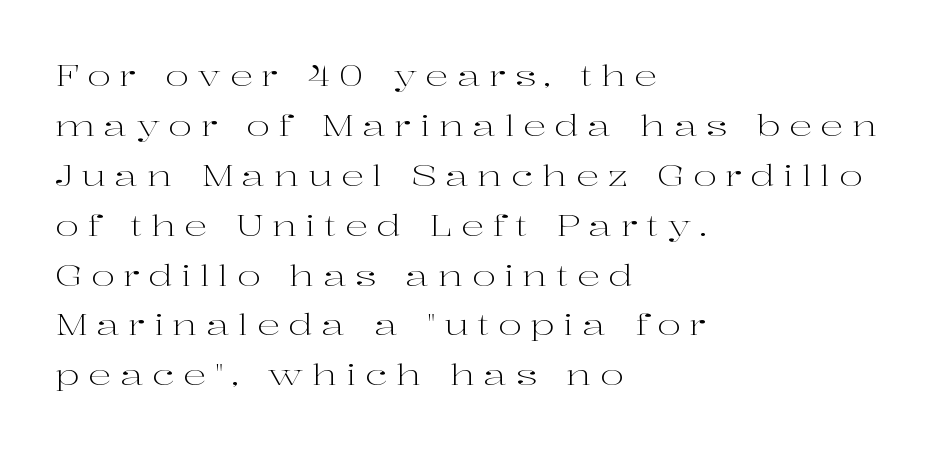
Someone cranked the tracking dial way up on this one. The rendering uses natural spacing where letterforms have individual widths. Letters have the restrained weight of plain body copy at most. The compositor pushed each line to the left boundary. Rendered with straight, roman letterforms.
